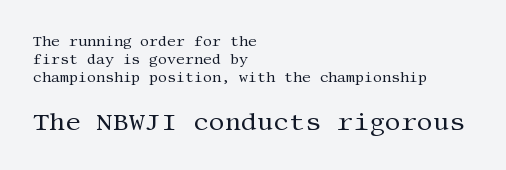
{"italic": "no", "bold": "no", "underline": "no", "align": "left", "line_spacing": "normal", "line_spacing_ratio": 1.28, "letter_spacing": "normal", "letter_spacing_em": 0.0, "larger_block": "second", "size_ratio": 1.79, "glyph_px": 25}
